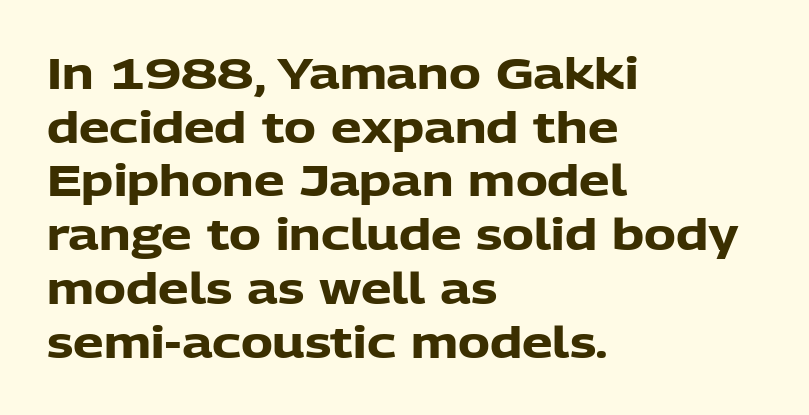
Q: Is the text bold? A: Yes.
Q: Is the text italic (slanted)? A: No, it is upright.
Q: Is the typeface a serif or a sans-serif typeface? A: Sans-serif.
Q: Is the text underlined? A: No.
Q: How is the paragraph aligned? A: Left-aligned.
Q: Is the spacing between letters normal or unusually wide? A: Normal.
Q: Is the spacing between lines tight, normal or loose? A: Normal.
Q: Width (condensed, normal, or wide)? A: Normal.
Q: Stroke contrast? A: Low.
Q: x-height? A: Medium.
Q: Monospaced? A: No.
